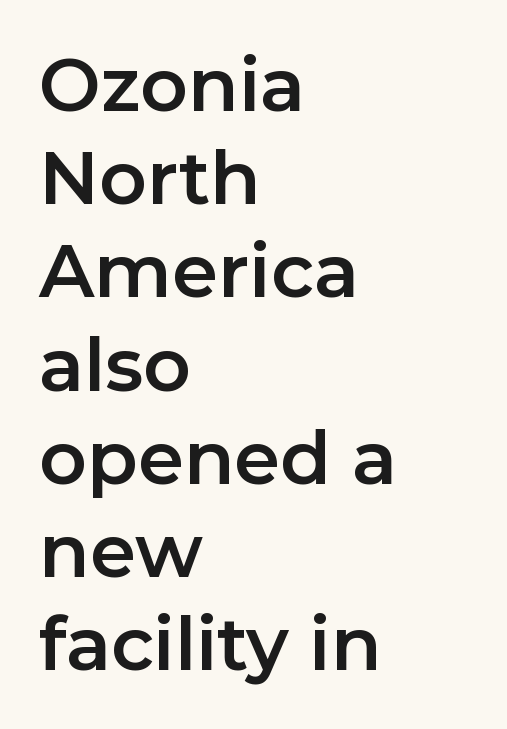
The image shows 74 px sans-serif type, upright; set left-aligned, normal line spacing (1.26x), normal letter spacing, not underlined; low stroke contrast and a medium x-height.
